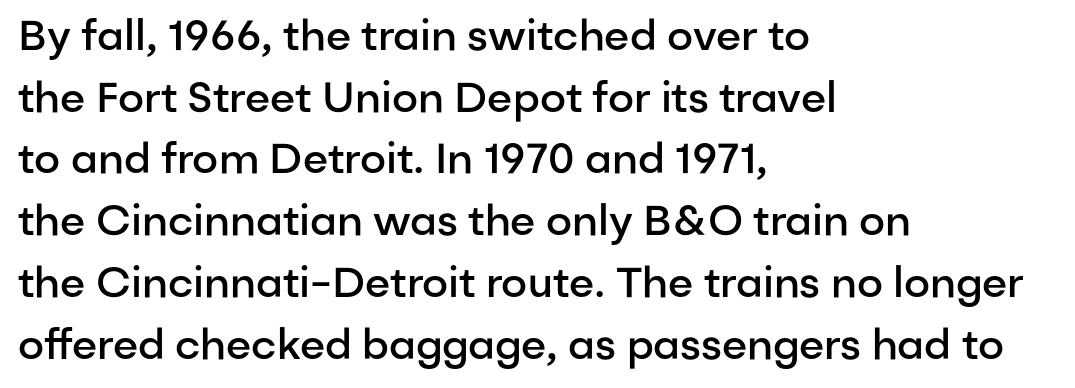
Q: Is the text bold? A: Semi-bold.
Q: Is the text italic (slanted)? A: No, it is upright.
Q: Is the typeface a serif or a sans-serif typeface? A: Sans-serif.
Q: Is the text underlined? A: No.
Q: How is the paragraph aligned? A: Left-aligned.
Q: Is the spacing between letters normal or unusually wide? A: Normal.
Q: Is the spacing between lines tight, normal or loose? A: Normal.
Q: Width (condensed, normal, or wide)? A: Normal.
Q: Stroke contrast? A: Low.
Q: x-height? A: Medium.
Q: Monospaced? A: No.
